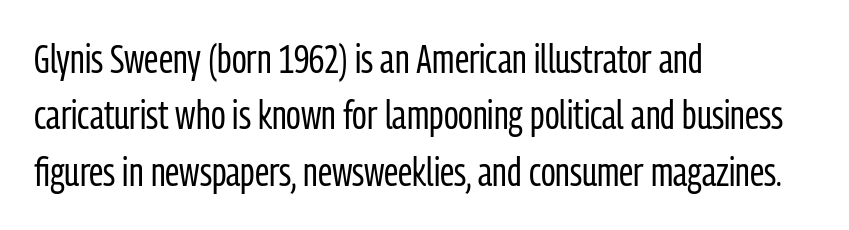
The passage shown is typed in a proportional face where columns would drift. Characters follow at the spacing the type designer built in. This is the regular roman posture of the typeface. The line-height multiplier appears to be the usual default.
